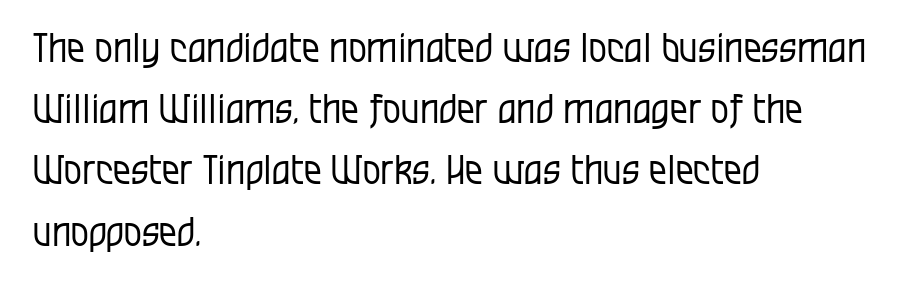
The image shows 40 px regular-weight, condensed sans-serif type, upright; set left-aligned, normal line spacing (1.53x), normal letter spacing, not underlined; low stroke contrast and a large x-height.
